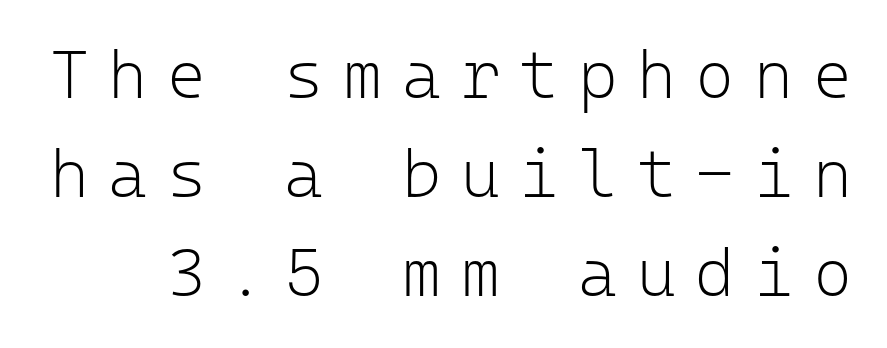
The type sits square on the baseline with zero lean. Spacing between characters has been opened up far beyond the box default. Fixed-width glyphs throughout — classic coding-font behaviour. The foot of each line stays bare and open.
